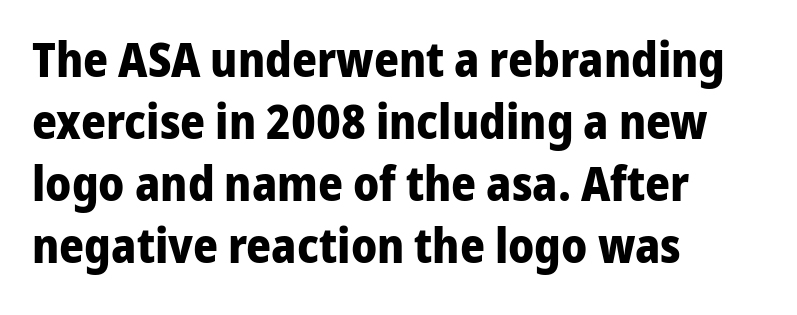
Thick stems and heavy bowls — unmistakably bold. Do the characters align in a grid? No, the font is proportional. The horizontal fit of the characters is conventional and even. The passage is arranged the way most books set body copy — flush left. Interline gaps are of average width in this sample.
